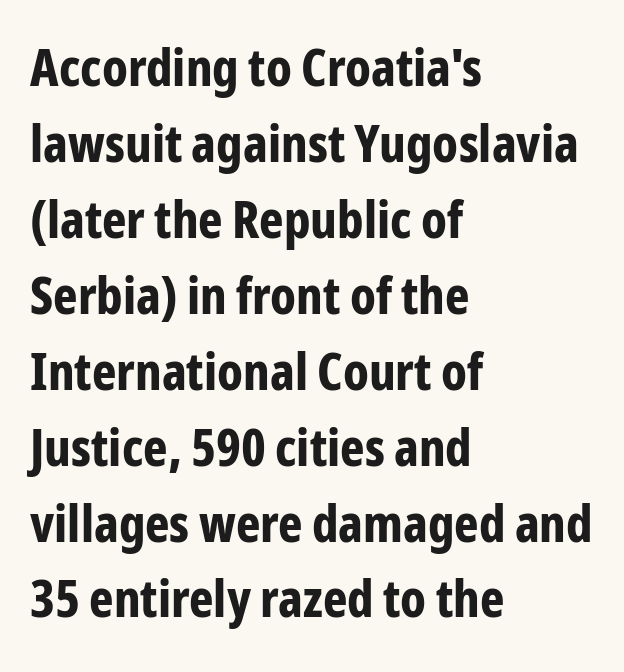
Q: Is the text bold? A: Yes.
Q: Is the text italic (slanted)? A: No, it is upright.
Q: Is the typeface a serif or a sans-serif typeface? A: Sans-serif.
Q: Is the text underlined? A: No.
Q: How is the paragraph aligned? A: Left-aligned.
Q: Is the spacing between letters normal or unusually wide? A: Normal.
Q: Is the spacing between lines tight, normal or loose? A: Normal.
Q: Width (condensed, normal, or wide)? A: Condensed.
Q: Stroke contrast? A: Low.
Q: x-height? A: Medium.
Q: Monospaced? A: No.
